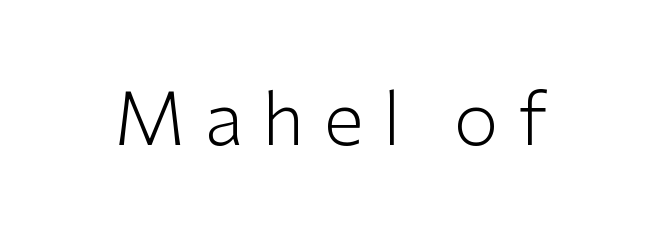
Q: Is the text bold? A: No.
Q: Is the text italic (slanted)? A: No, it is upright.
Q: Is the typeface a serif or a sans-serif typeface? A: Sans-serif.
Q: Is the text underlined? A: No.
Q: Is the spacing between letters normal or unusually wide? A: Unusually wide.
Q: Width (condensed, normal, or wide)? A: Normal.
Q: Stroke contrast? A: Low.
Q: x-height? A: Medium.
Q: Monospaced? A: No.
